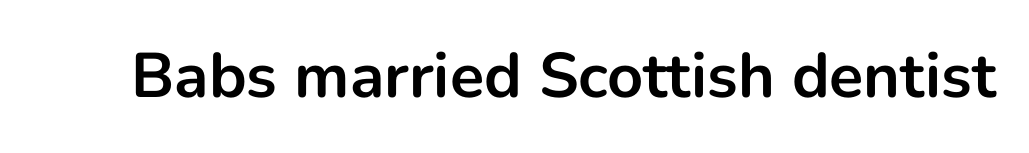
Quick note: not italic, upright. The letters are bold, with thick, heavy strokes. Any mark beneath the type? The region is blank. Here the designer chose a conventional face with non-uniform glyph widths.
